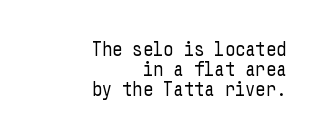
Q: Is the text bold? A: No.
Q: Is the text italic (slanted)? A: No, it is upright.
Q: Is the text underlined? A: No.
Q: How is the paragraph aligned? A: Right-aligned.
Q: Is the spacing between letters normal or unusually wide? A: Normal.
Q: Is the spacing between lines tight, normal or loose? A: Tight.
